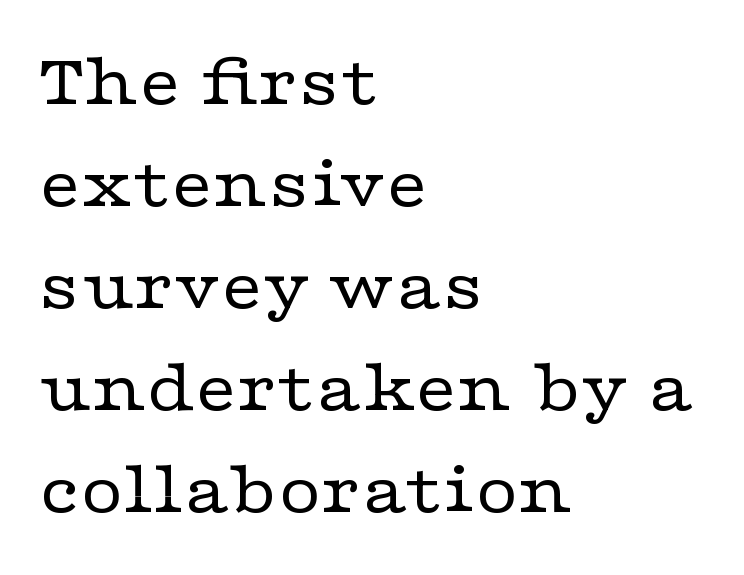
{"serif": "yes", "italic": "no", "bold": "no", "weight": "regular", "width": "wide", "stroke_contrast": "low", "x_height": "medium", "monospaced": "no", "underline": "no", "align": "left", "line_spacing": "normal", "line_spacing_ratio": 1.38, "letter_spacing": "normal", "letter_spacing_em": 0.0, "glyph_px": 74}
